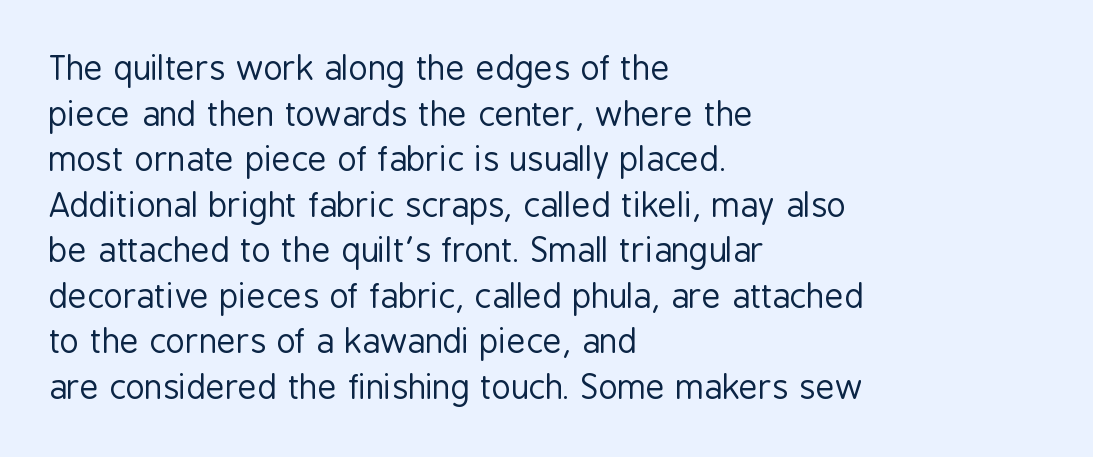
Q: Is the text bold? A: No.
Q: Is the text italic (slanted)? A: No, it is upright.
Q: Is the typeface a serif or a sans-serif typeface? A: Sans-serif.
Q: Is the text underlined? A: No.
Q: How is the paragraph aligned? A: Left-aligned.
Q: Is the spacing between letters normal or unusually wide? A: Normal.
Q: Is the spacing between lines tight, normal or loose? A: Normal.
Q: Width (condensed, normal, or wide)? A: Condensed.
Q: Stroke contrast? A: Low.
Q: x-height? A: Medium.
Q: Monospaced? A: No.
